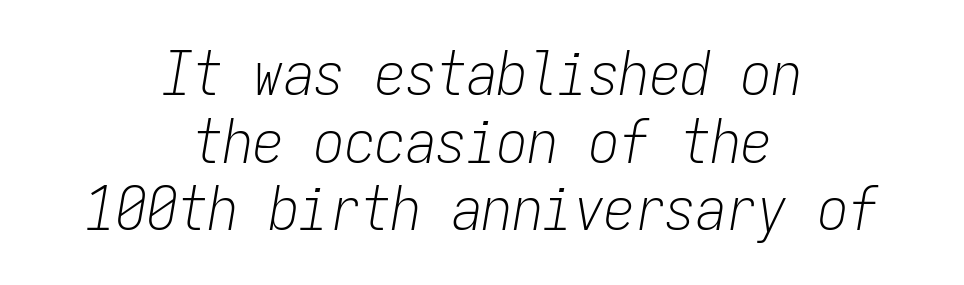
Q: Is the text bold? A: No.
Q: Is the text italic (slanted)? A: Yes, it leans right by about 9 degrees.
Q: Is the text underlined? A: No.
Q: How is the paragraph aligned? A: Centered.
Q: Is the spacing between letters normal or unusually wide? A: Normal.
Q: Is the spacing between lines tight, normal or loose? A: Tight.
Q: Width (condensed, normal, or wide)? A: Condensed.
Q: Stroke contrast? A: Low.
Q: x-height? A: Medium.
Q: Monospaced? A: Yes.
